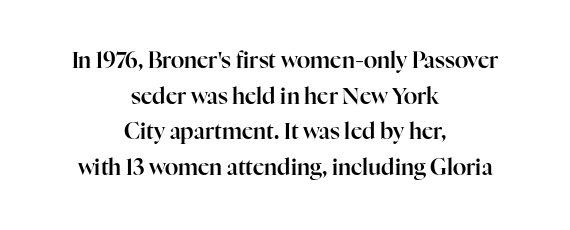
The image shows 22 px text type, upright; set centered, normal line spacing (1.62x), normal letter spacing, not underlined.
